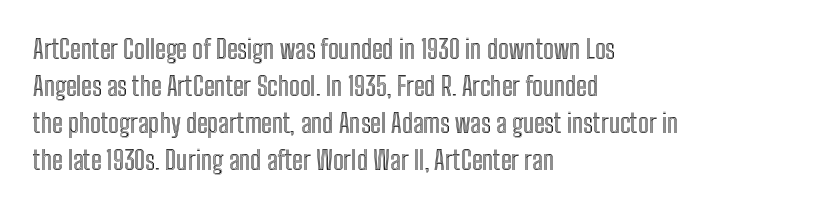
The image shows 26 px text type, upright; set left-aligned, normal line spacing (1.42x), normal letter spacing, not underlined.
